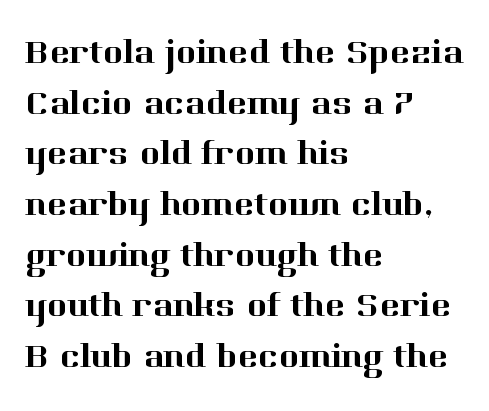
All the whitespace from short lines collects on the right. The face used here is proportionally spaced, like ordinary book or web type. Here the glyphs are tracked normally, forming tight word shapes. The font family rendered here belongs to the serif group. The vertical gap from one line to the next is medium. This rendering features lettering with no underline.
